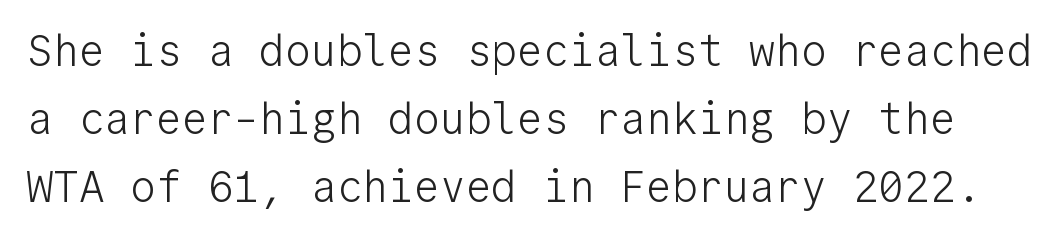
You could call the tracking neutral — neither tight nor loose. The passage shown is typed in a monospace face where columns stay perfectly aligned. You can tell from the bare stems that sans-serif type was used. Style check: upright. Only glyphs here, with clear space below each row. Notice how descenders clear the ascenders below comfortably — that's standard leading.
